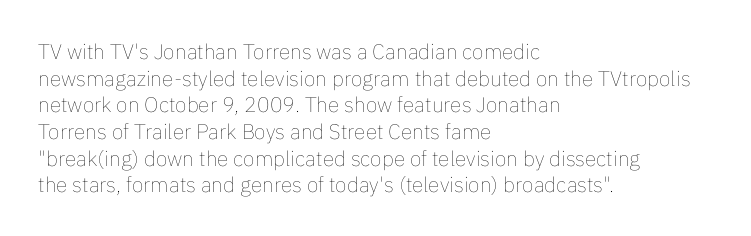
Summary of weight: not heavy and not bold. The vertical gap from one line to the next is medium. The type is set solid horizontally, with unmodified tracking. No italicization has been applied; the sample stays upright. The paragraph shown leans on its left margin. The gap between lines stays unmarked.
